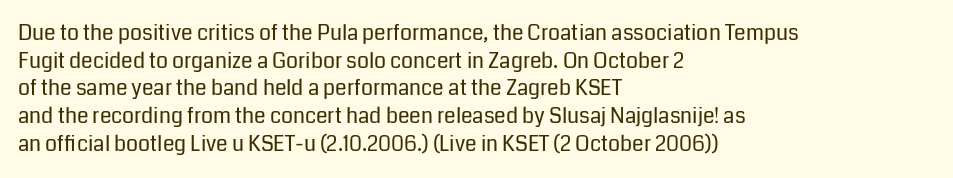
The image shows 21 px text type, upright; set left-aligned, normal line spacing (1.32x), normal letter spacing, not underlined.
